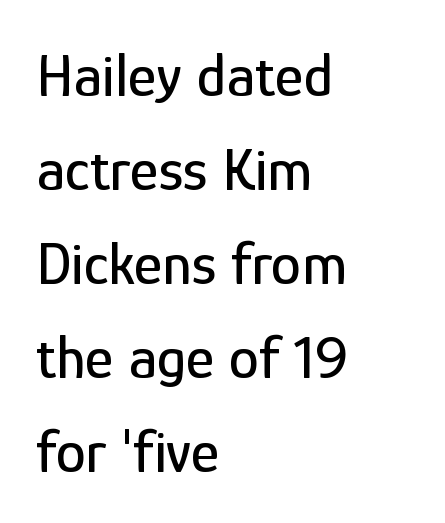
The image shows 61 px condensed sans-serif type, upright; set left-aligned, normal line spacing (1.54x), normal letter spacing, not underlined; low stroke contrast and a medium x-height.
